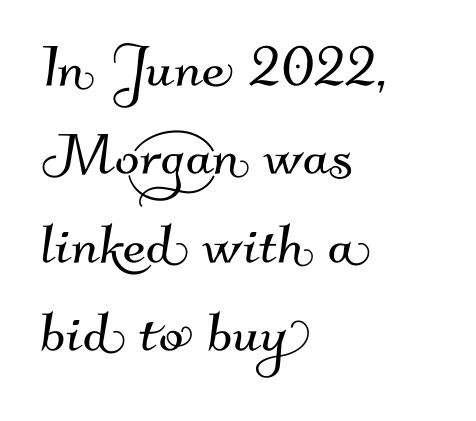
{"serif": "no", "width": "normal", "stroke_contrast": "medium", "x_height": "small", "monospaced": "no", "underline": "no", "align": "left", "line_spacing_ratio": 1.21, "letter_spacing": "normal", "letter_spacing_em": 0.0, "glyph_px": 73}
